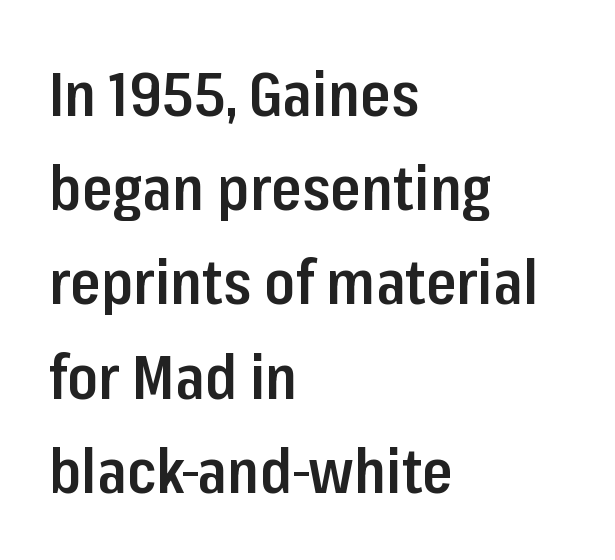
Q: Is the text bold? A: Semi-bold.
Q: Is the text italic (slanted)? A: No, it is upright.
Q: Is the typeface a serif or a sans-serif typeface? A: Sans-serif.
Q: Is the text underlined? A: No.
Q: How is the paragraph aligned? A: Left-aligned.
Q: Is the spacing between letters normal or unusually wide? A: Normal.
Q: Is the spacing between lines tight, normal or loose? A: Normal.
Q: Width (condensed, normal, or wide)? A: Condensed.
Q: Stroke contrast? A: Low.
Q: x-height? A: Medium.
Q: Monospaced? A: No.
